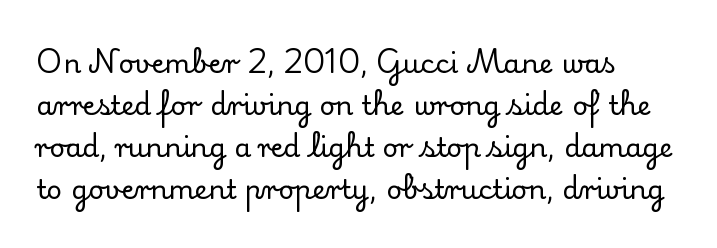
Decoration check: the copy has no underline. You can tell it's not italic because the verticals are truly vertical. Is the letter spacing exaggerated? No — it looks like the ordinary default. A classic flush-left, rag-right setting is used for this passage. Baseline-to-baseline distance is the conventional proportion of letter height.
